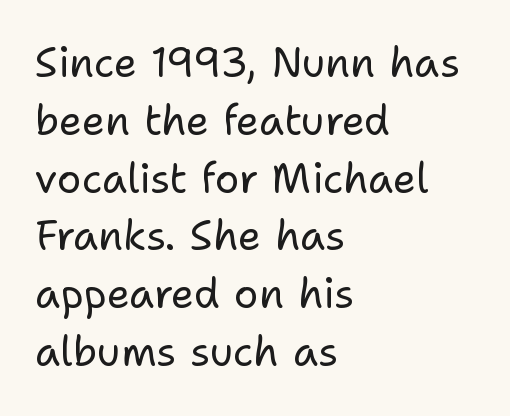
{"serif": "no", "italic": "no", "bold": "no", "weight": "regular", "width": "normal", "stroke_contrast": "low", "x_height": "medium", "monospaced": "no", "underline": "no", "align": "left", "line_spacing": "normal", "line_spacing_ratio": 1.41, "letter_spacing": "normal", "letter_spacing_em": 0.0, "glyph_px": 41}
